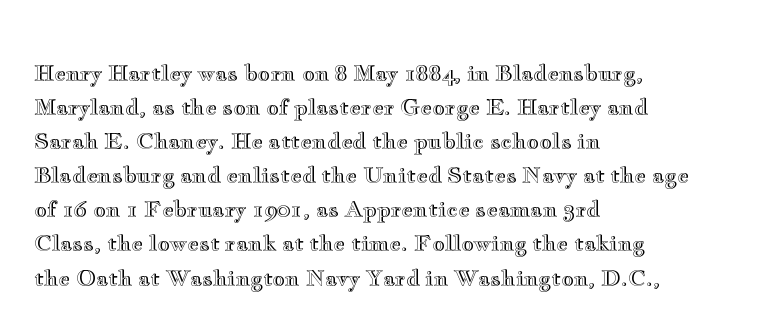
Students, observe: this is what conventionally led text looks like. This sample uses an upright cut, with every glyph sitting square on the baseline. A clean baseline with only descenders dipping below it. Each word holds together tightly as a unit, with standard inter-letter gaps.
